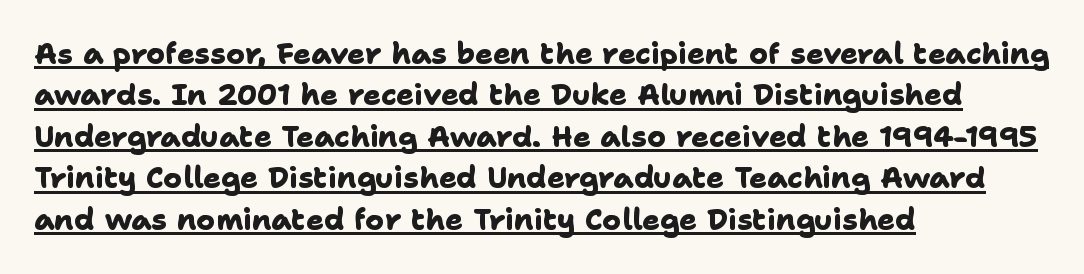
Q: Is the text bold? A: Yes.
Q: Is the typeface a serif or a sans-serif typeface? A: Sans-serif.
Q: Is the text underlined? A: Yes.
Q: How is the paragraph aligned? A: Left-aligned.
Q: Is the spacing between letters normal or unusually wide? A: Normal.
Q: Is the spacing between lines tight, normal or loose? A: Normal.
Q: Width (condensed, normal, or wide)? A: Normal.
Q: Stroke contrast? A: Low.
Q: x-height? A: Medium.
Q: Monospaced? A: No.
